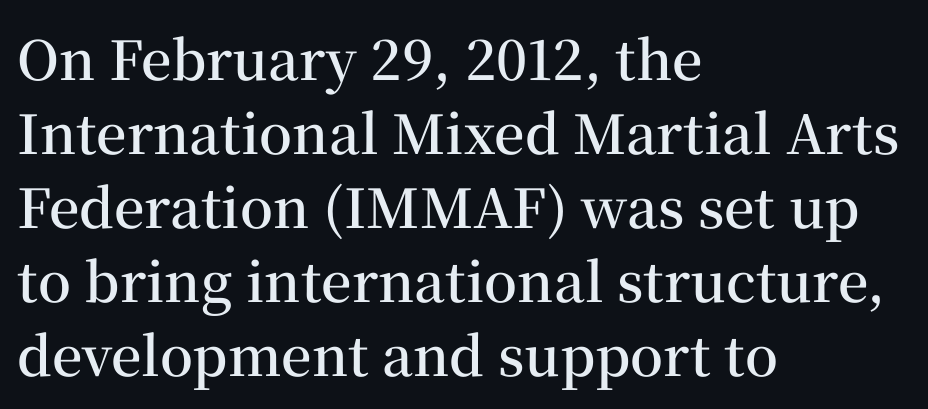
It's the straight-up-and-down kind of type. A bit beefed up — I'd call it semibold rather than bold. Regular leading. These lines are set flush left with a ragged right edge.
